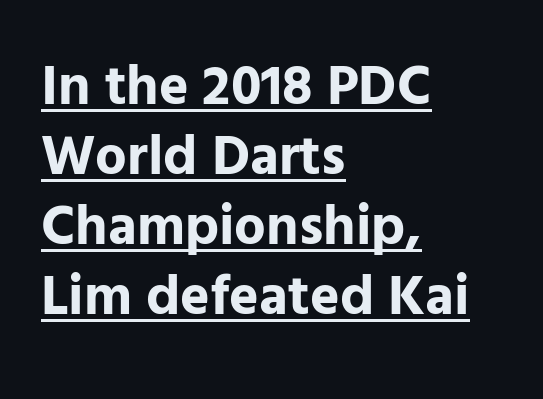
Q: Is the text bold? A: Yes.
Q: Is the text italic (slanted)? A: No, it is upright.
Q: Is the typeface a serif or a sans-serif typeface? A: Sans-serif.
Q: Is the text underlined? A: Yes.
Q: How is the paragraph aligned? A: Left-aligned.
Q: Is the spacing between letters normal or unusually wide? A: Normal.
Q: Is the spacing between lines tight, normal or loose? A: Normal.
Q: Width (condensed, normal, or wide)? A: Normal.
Q: Stroke contrast? A: Low.
Q: x-height? A: Medium.
Q: Monospaced? A: No.
